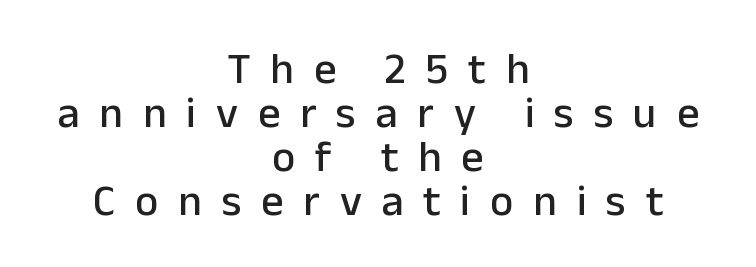
Centered paragraph, ragged on both sides. The face used here is rendered with a markedly widened letterfit. Vertical strokes here are truly vertical. The space between consecutive lines is stingy. Note: no serifs on the glyphs. Here the designer chose a conventional face with non-uniform glyph widths.
